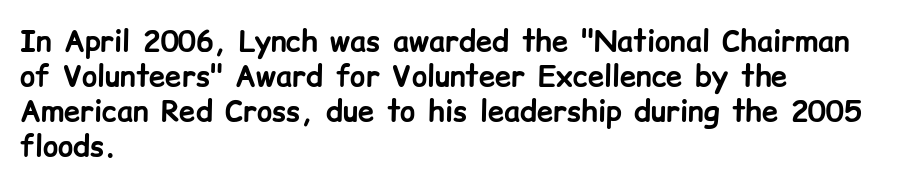
Rule under the text: the space is simply empty. Short and long lines alike share a common starting point at left. The glyphs in this specimen are sans serif. Plenty of ink on the page — the face is bold. The type is set solid horizontally, with unmodified tracking. The rendering uses natural spacing where letterforms have individual widths.
